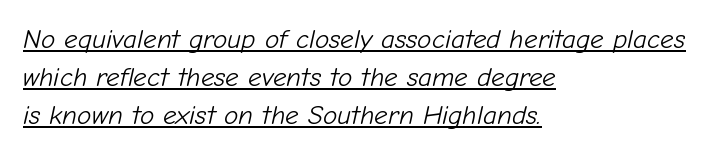
Q: Is the text bold? A: No.
Q: Is the text italic (slanted)? A: Yes, it leans right by about 12 degrees.
Q: Is the text underlined? A: Yes.
Q: How is the paragraph aligned? A: Left-aligned.
Q: Is the spacing between letters normal or unusually wide? A: Normal.
Q: Is the spacing between lines tight, normal or loose? A: Normal.
